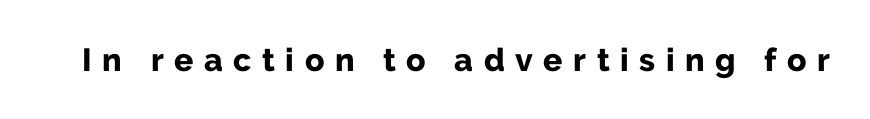
Q: Is the text bold? A: Yes.
Q: Is the text italic (slanted)? A: No, it is upright.
Q: Is the typeface a serif or a sans-serif typeface? A: Sans-serif.
Q: Is the text underlined? A: No.
Q: Is the spacing between letters normal or unusually wide? A: Unusually wide.
Q: Width (condensed, normal, or wide)? A: Normal.
Q: Stroke contrast? A: Low.
Q: x-height? A: Medium.
Q: Monospaced? A: No.
